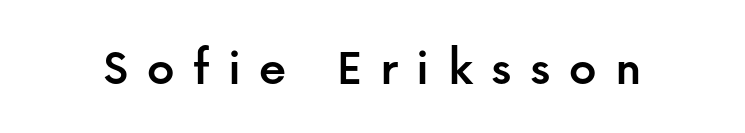
Q: Is the text italic (slanted)? A: No, it is upright.
Q: Is the typeface a serif or a sans-serif typeface? A: Sans-serif.
Q: Is the text underlined? A: No.
Q: Is the spacing between letters normal or unusually wide? A: Unusually wide.
Q: Width (condensed, normal, or wide)? A: Normal.
Q: Stroke contrast? A: Low.
Q: x-height? A: Medium.
Q: Monospaced? A: No.
